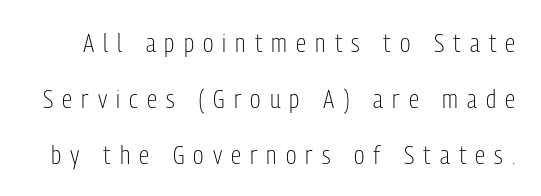
{"italic": "no", "bold": "no", "underline": "no", "line_spacing": "loose", "line_spacing_ratio": 2.15, "letter_spacing": "wide", "letter_spacing_em": 0.35, "glyph_px": 26}
